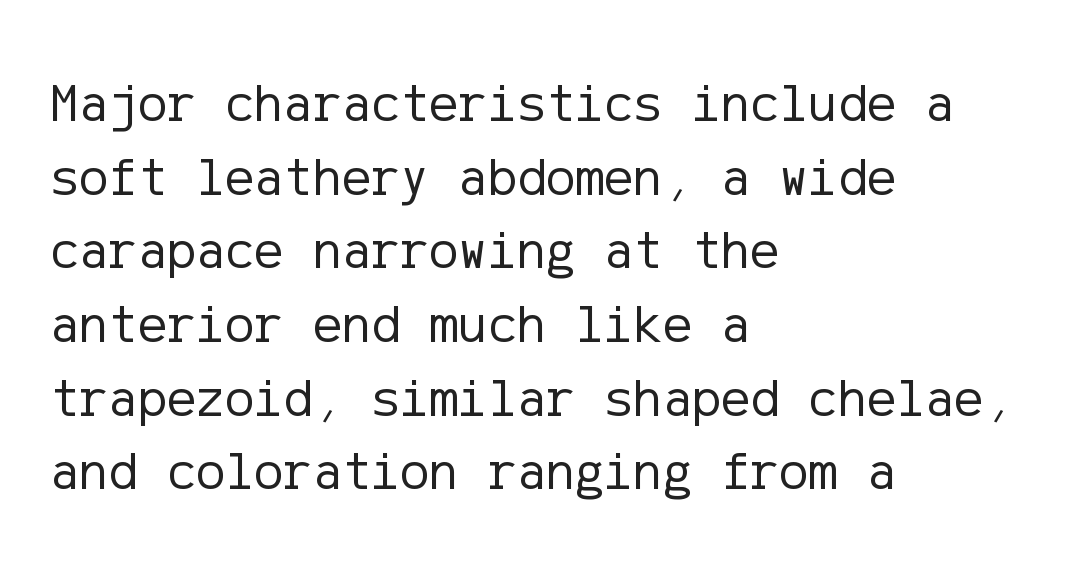
Q: Is the text bold? A: No.
Q: Is the text italic (slanted)? A: No, it is upright.
Q: Is the typeface a serif or a sans-serif typeface? A: Sans-serif.
Q: Is the text underlined? A: No.
Q: How is the paragraph aligned? A: Left-aligned.
Q: Is the spacing between letters normal or unusually wide? A: Normal.
Q: Is the spacing between lines tight, normal or loose? A: Normal.
Q: Width (condensed, normal, or wide)? A: Normal.
Q: Stroke contrast? A: Low.
Q: x-height? A: Medium.
